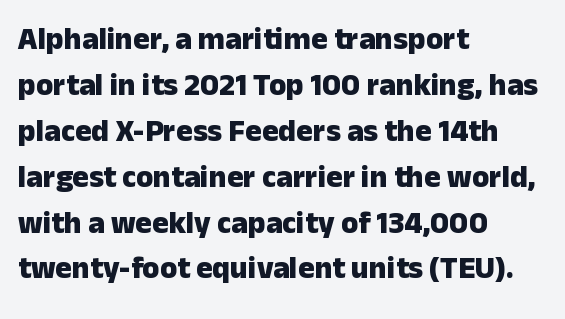
Q: Is the text bold? A: Yes.
Q: Is the text italic (slanted)? A: No, it is upright.
Q: Is the typeface a serif or a sans-serif typeface? A: Sans-serif.
Q: Is the text underlined? A: No.
Q: How is the paragraph aligned? A: Left-aligned.
Q: Is the spacing between letters normal or unusually wide? A: Normal.
Q: Is the spacing between lines tight, normal or loose? A: Normal.
Q: Width (condensed, normal, or wide)? A: Normal.
Q: Stroke contrast? A: Low.
Q: x-height? A: Medium.
Q: Monospaced? A: No.
